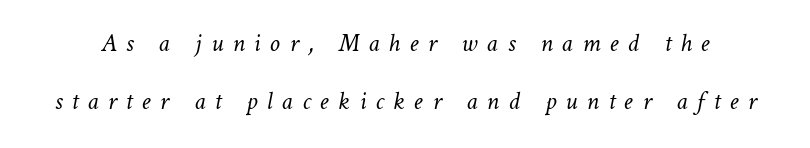
Q: Is the text bold? A: No.
Q: Is the text underlined? A: No.
Q: Is the spacing between letters normal or unusually wide? A: Unusually wide.
Q: Is the spacing between lines tight, normal or loose? A: Loose.
